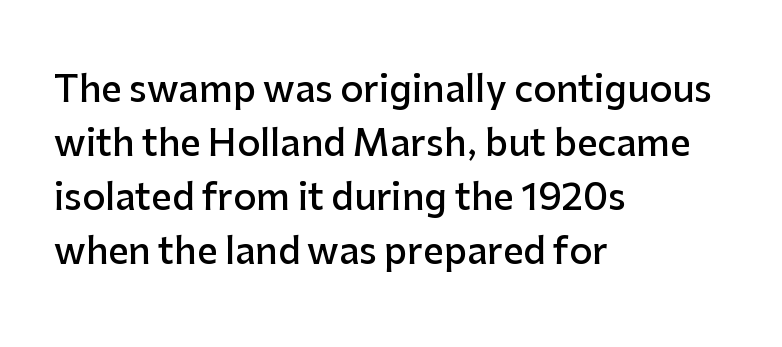
The image shows 36 px semibold sans-serif type, upright; set left-aligned, normal line spacing (1.5x), normal letter spacing, not underlined; low stroke contrast and a medium x-height.
